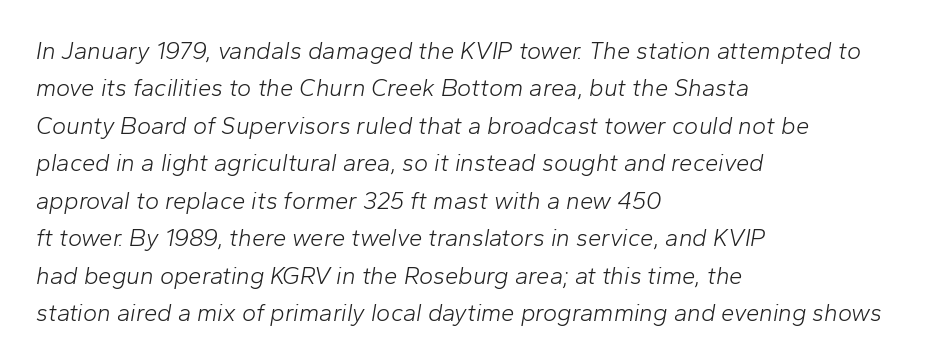
Letters have the restrained weight of plain body copy at most. Regarding leading, the lines here are spaced in the standard way. This rendering features lettering with no underline. Line beginnings align vertically; line endings do not. Honestly, the letter spacing is just normal — you wouldn't notice it.
